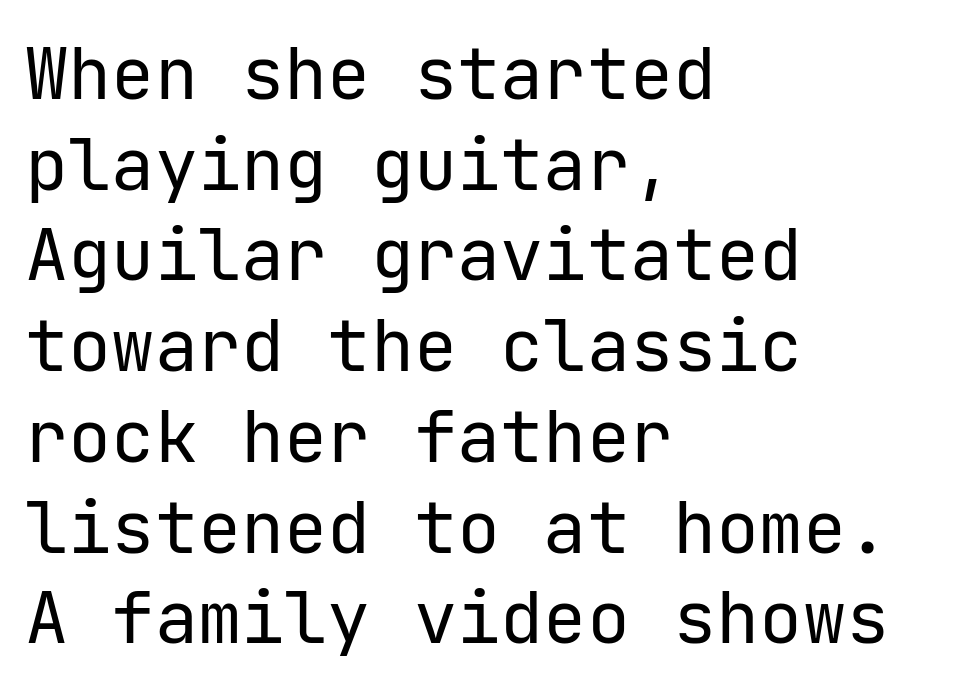
{"serif": "no", "italic": "no", "bold": "no", "weight": "regular", "width": "normal", "stroke_contrast": "low", "x_height": "medium", "underline": "no", "align": "left", "line_spacing": "normal", "line_spacing_ratio": 1.26, "letter_spacing": "normal", "letter_spacing_em": 0.0, "glyph_px": 72}
